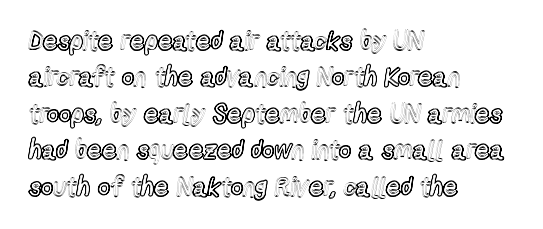
The image shows 26 px text type; set left-aligned, normal line spacing (1.4x), normal letter spacing, not underlined.
